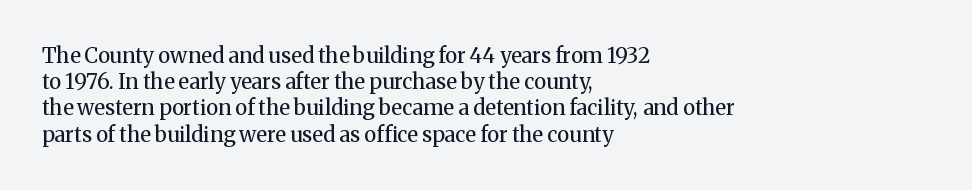
Does extra space separate the letters? No, they use regular spacing. Layout note: lines flush left. The area under the type is left untouched. This reads as an unemphasized weight, regular at the heaviest. This is roman type, the default non-slanted kind. Vertical spacing — default.
